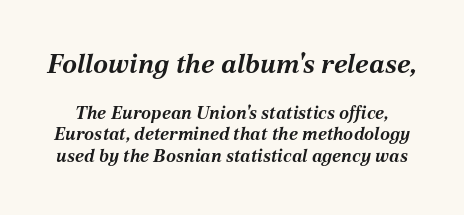
{"italic": "yes", "lean": "right", "slant_degrees": 12, "bold": "yes", "underline": "no", "line_spacing_ratio": 1.22, "letter_spacing": "normal", "letter_spacing_em": 0.0, "larger_block": "first", "size_ratio": 1.5, "glyph_px": 27}
